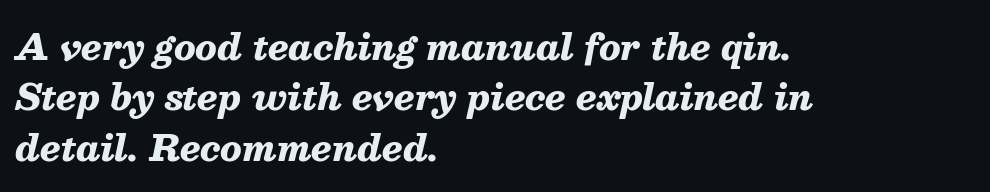
The image shows 35 px heavy type, italic (leaning right); set left-aligned, normal line spacing (1.44x), normal letter spacing, not underlined; medium stroke contrast and a medium x-height.
